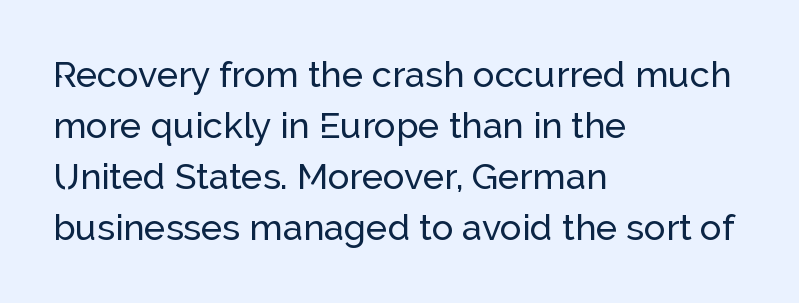
{"serif": "no", "italic": "no", "width": "normal", "stroke_contrast": "low", "x_height": "medium", "monospaced": "no", "underline": "no", "align": "left", "line_spacing": "normal", "line_spacing_ratio": 1.42, "letter_spacing": "normal", "letter_spacing_em": 0.0, "glyph_px": 36}
